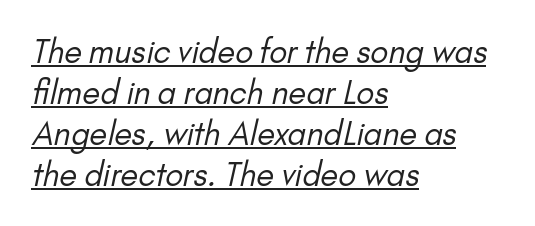
Students, note that the glyphs here touch the page at normal intervals. Horizontal bands of white between lines are of average thickness. No heavy texture on the line: the type isn't bold. Font category for this specimen: sans-serif. A classic flush-left, rag-right setting is used for this passage. Looks like regular typesetting: each glyph gets only the width it needs.
